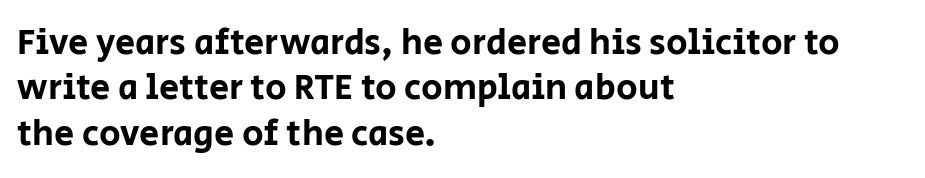
Clear beneath every line of the passage. Characters follow at the spacing the type designer built in. Quick note: not italic, upright. Proportional: the letters do not fall into vertical columns.
